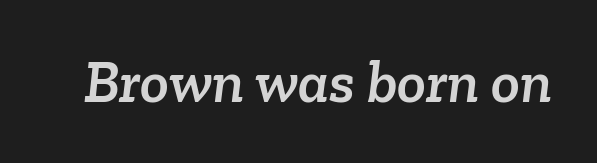
Q: Is the typeface a serif or a sans-serif typeface? A: Serif.
Q: Is the text underlined? A: No.
Q: Is the spacing between letters normal or unusually wide? A: Normal.
Q: Width (condensed, normal, or wide)? A: Normal.
Q: Stroke contrast? A: Low.
Q: x-height? A: Medium.
Q: Monospaced? A: No.
